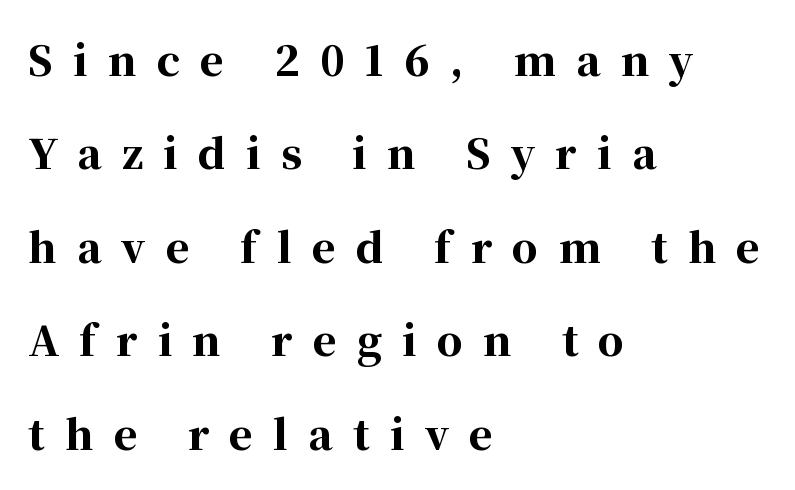
The image shows 41 px bold serif type, upright; set left-aligned, loose line spacing (2.28x), unusually wide letter spacing (+0.49 em), not underlined; high stroke contrast and a medium x-height.
